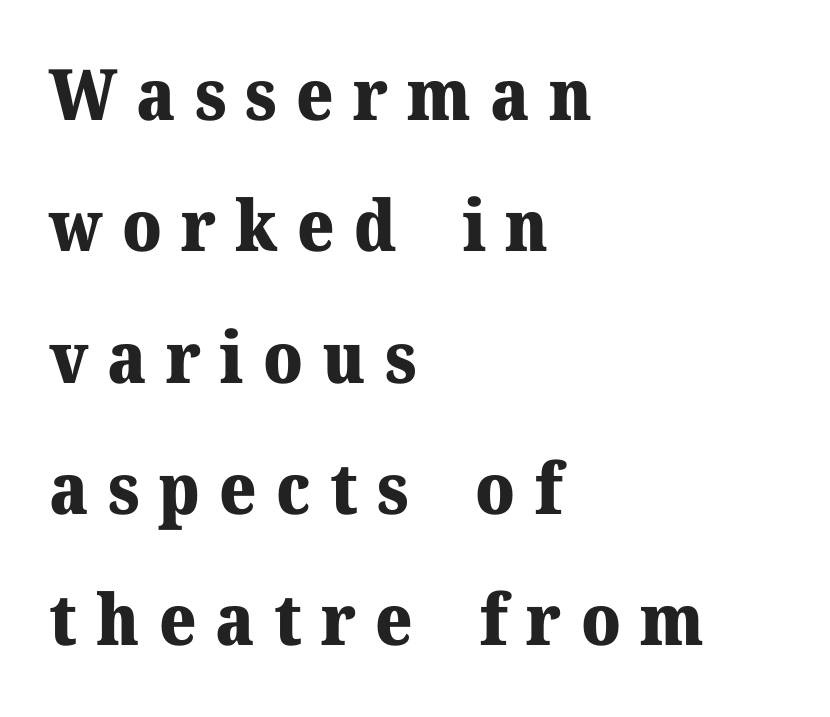
{"serif": "yes", "italic": "no", "bold": "yes", "weight": "heavy", "width": "normal", "stroke_contrast": "medium", "x_height": "medium", "monospaced": "no", "underline": "no", "align": "left", "line_spacing_ratio": 1.85, "letter_spacing": "wide", "letter_spacing_em": 0.27, "glyph_px": 71}
